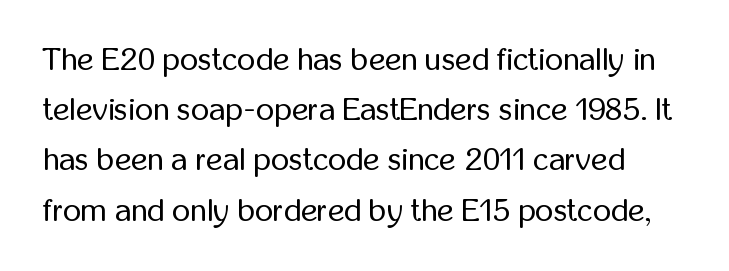
{"serif": "no", "italic": "no", "bold": "no", "weight": "regular", "width": "condensed", "stroke_contrast": "low", "x_height": "medium", "monospaced": "no", "underline": "no", "line_spacing": "normal", "line_spacing_ratio": 1.57, "letter_spacing": "normal", "letter_spacing_em": 0.0, "glyph_px": 32}
